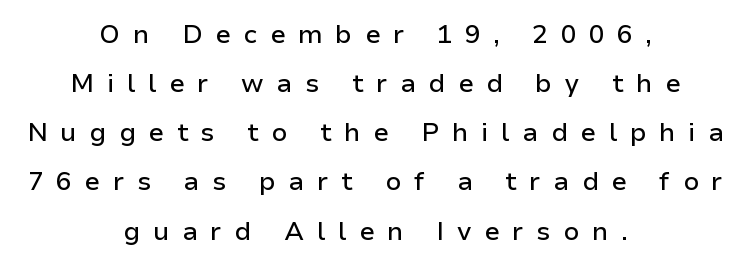
The image shows 26 px text type, upright; set centered, line spacing 1.89x, unusually wide letter spacing (+0.48 em), not underlined.
